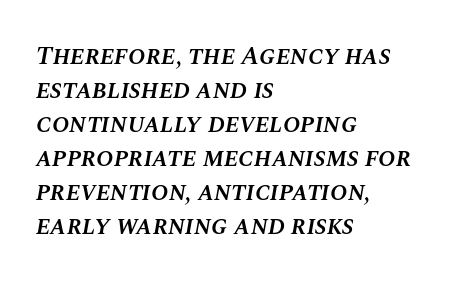
{"italic": "yes", "lean": "right", "slant_degrees": 10, "bold": "semi", "underline": "no", "align": "left", "line_spacing": "normal", "line_spacing_ratio": 1.31, "letter_spacing": "normal", "letter_spacing_em": 0.0, "glyph_px": 26}
